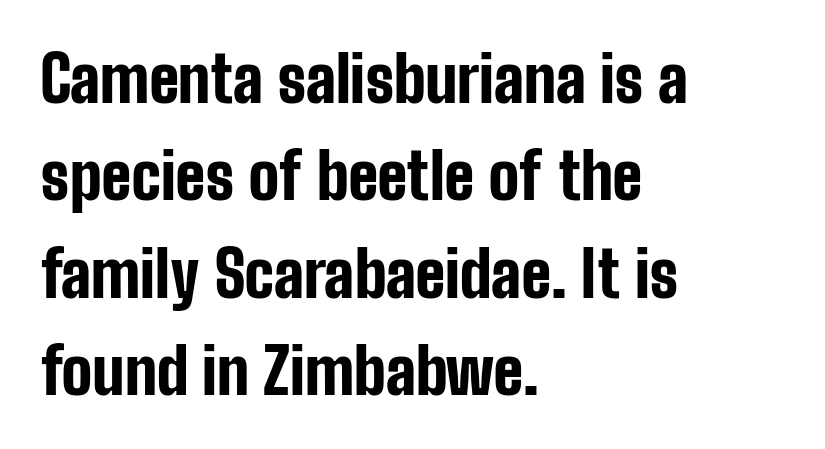
The designer left line spacing at the default. Looks like regular typesetting: each glyph gets only the width it needs. This is roman type, the default non-slanted kind. The font is running at its bold setting. There is no visible air inserted between adjacent glyphs.
